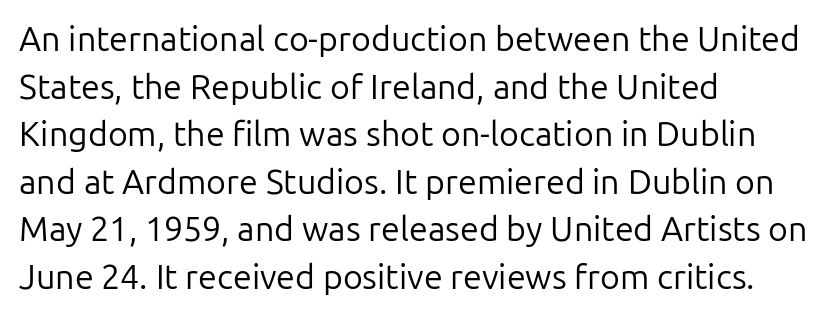
The image shows 34 px regular-weight sans-serif type, upright; set left-aligned, normal line spacing (1.4x), normal letter spacing, not underlined; low stroke contrast and a medium x-height.
